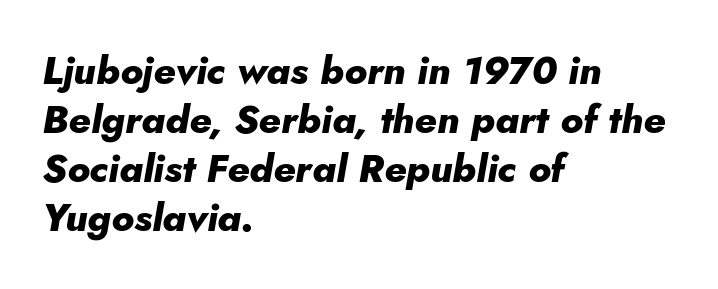
{"italic": "yes", "lean": "right", "slant_degrees": 5, "bold": "yes", "weight": "heavy", "width": "normal", "stroke_contrast": "low", "x_height": "small", "monospaced": "no", "underline": "no", "align": "left", "line_spacing": "normal", "line_spacing_ratio": 1.26, "letter_spacing": "normal", "letter_spacing_em": 0.0, "glyph_px": 39}
